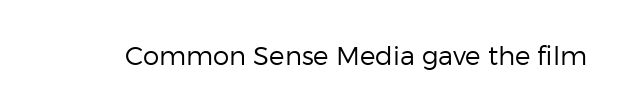
Q: Is the text bold? A: No.
Q: Is the text italic (slanted)? A: No, it is upright.
Q: Is the text underlined? A: No.
Q: Is the spacing between letters normal or unusually wide? A: Normal.
